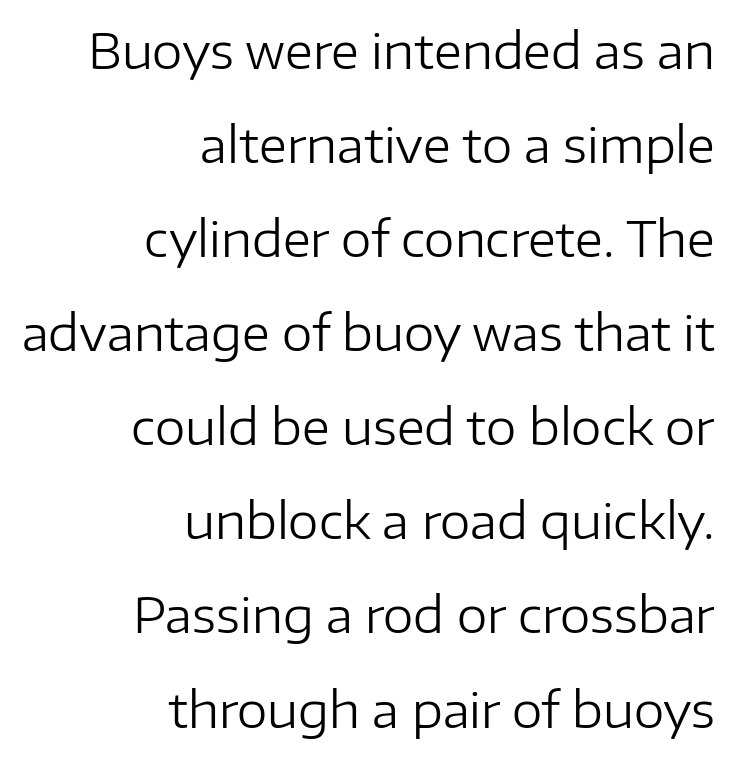
The image shows 49 px regular-weight sans-serif type, upright; set right-aligned, loose line spacing (1.92x), normal letter spacing, not underlined; low stroke contrast and a medium x-height.
